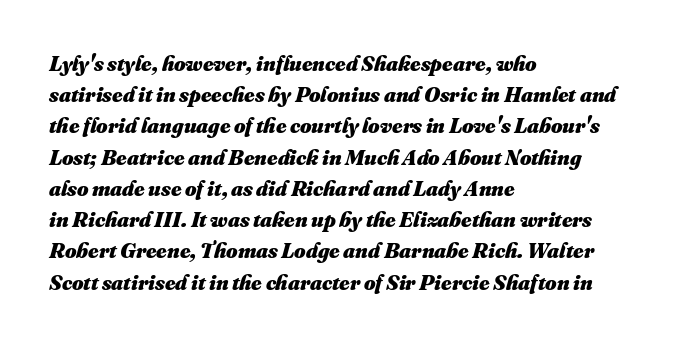
{"bold": "yes", "underline": "no", "align": "left", "line_spacing": "normal", "line_spacing_ratio": 1.42, "letter_spacing": "normal", "letter_spacing_em": 0.0, "glyph_px": 22}
